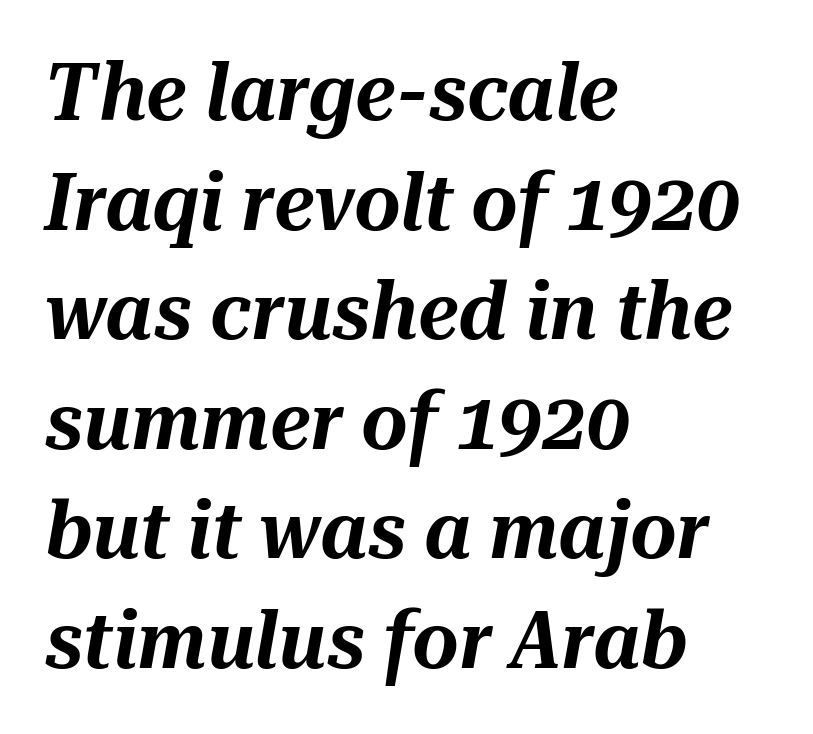
The image shows 80 px text type, italic (leaning right); set left-aligned, normal line spacing (1.37x), normal letter spacing, not underlined; medium stroke contrast and a medium x-height.
